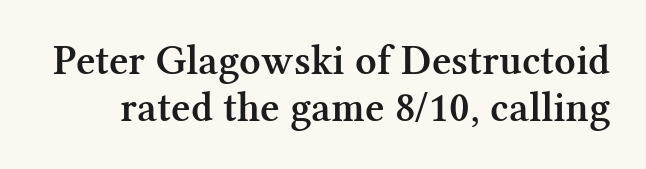
{"serif": "yes", "italic": "no", "bold": "semi", "weight": "semibold", "width": "normal", "stroke_contrast": "medium", "x_height": "medium", "monospaced": "no", "underline": "no", "line_spacing": "tight", "line_spacing_ratio": 1.13, "letter_spacing": "normal", "letter_spacing_em": 0.0, "glyph_px": 42}
